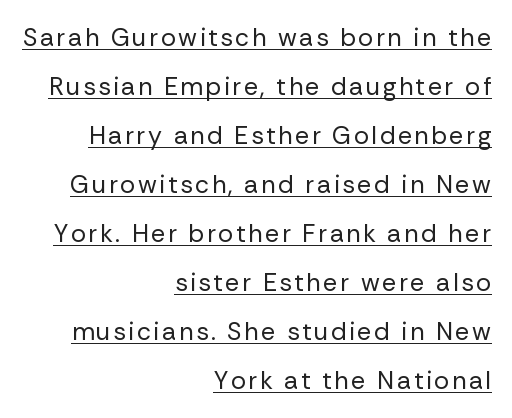
Q: Is the text bold? A: No.
Q: Is the text italic (slanted)? A: No, it is upright.
Q: Is the text underlined? A: Yes.
Q: How is the paragraph aligned? A: Right-aligned.
Q: Is the spacing between lines tight, normal or loose? A: Loose.
